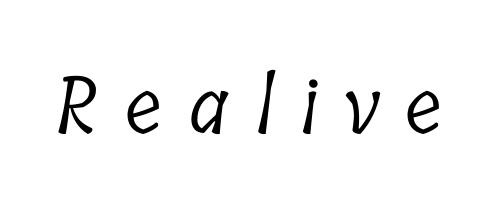
{"serif": "yes", "bold": "no", "weight": "light", "width": "condensed", "stroke_contrast": "low", "x_height": "medium", "monospaced": "no", "underline": "no", "letter_spacing": "wide", "letter_spacing_em": 0.33, "glyph_px": 79}
